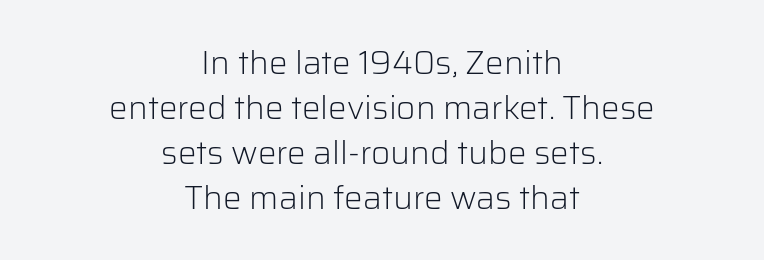
The image shows 33 px light sans-serif type, upright; set centered, normal line spacing (1.36x), normal letter spacing, not underlined; low stroke contrast and a medium x-height.
